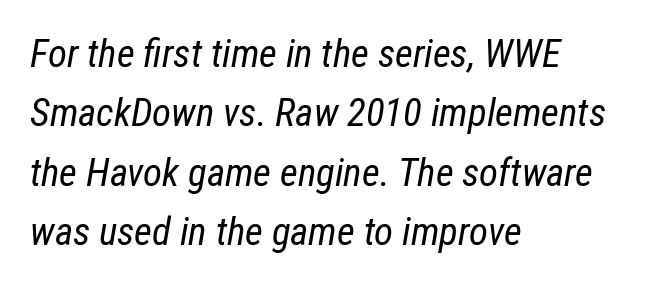
Q: Is the text bold? A: No.
Q: Is the text italic (slanted)? A: Yes, it leans right by about 12 degrees.
Q: Is the text underlined? A: No.
Q: How is the paragraph aligned? A: Left-aligned.
Q: Is the spacing between letters normal or unusually wide? A: Normal.
Q: Is the spacing between lines tight, normal or loose? A: Normal.
Q: Width (condensed, normal, or wide)? A: Condensed.
Q: Stroke contrast? A: Low.
Q: x-height? A: Medium.
Q: Monospaced? A: No.
